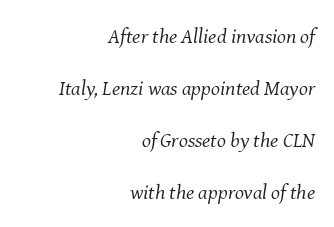
The image shows 21 px text type, italic (leaning right); set right-aligned, loose line spacing (2.48x), normal letter spacing, not underlined.
